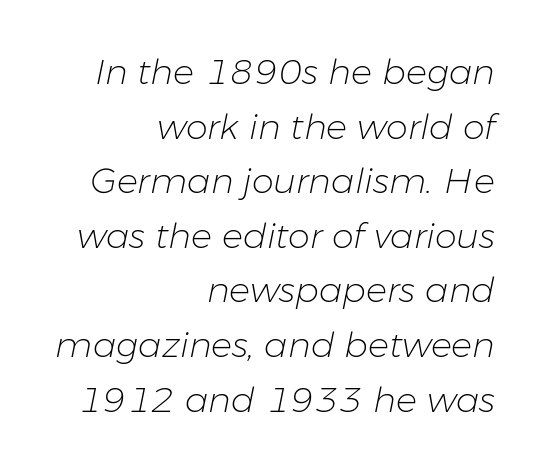
The image shows 35 px light type, italic (leaning right); set right-aligned, normal line spacing (1.56x), normal letter spacing, not underlined; low stroke contrast and a medium x-height.
